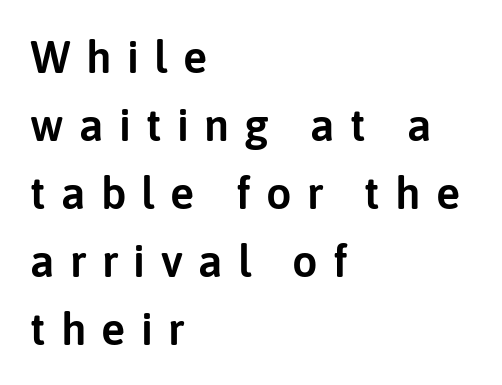
Q: Is the text italic (slanted)? A: No, it is upright.
Q: Is the typeface a serif or a sans-serif typeface? A: Sans-serif.
Q: Is the text underlined? A: No.
Q: How is the paragraph aligned? A: Left-aligned.
Q: Is the spacing between letters normal or unusually wide? A: Unusually wide.
Q: Is the spacing between lines tight, normal or loose? A: Normal.
Q: Width (condensed, normal, or wide)? A: Normal.
Q: Stroke contrast? A: Low.
Q: x-height? A: Medium.
Q: Monospaced? A: No.
